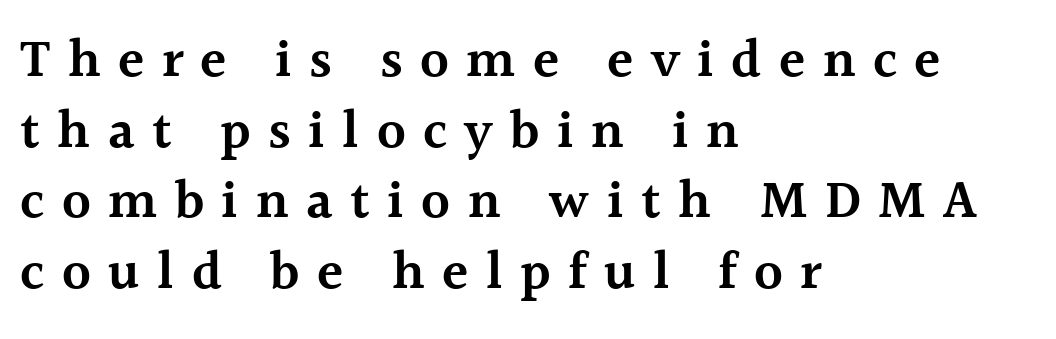
I'd describe the lettering as semibold — firm but not a full bold. This is serif lettering, the kind often seen in printed books. Layout note: lines flush left. The gap between lines stays unmarked.
